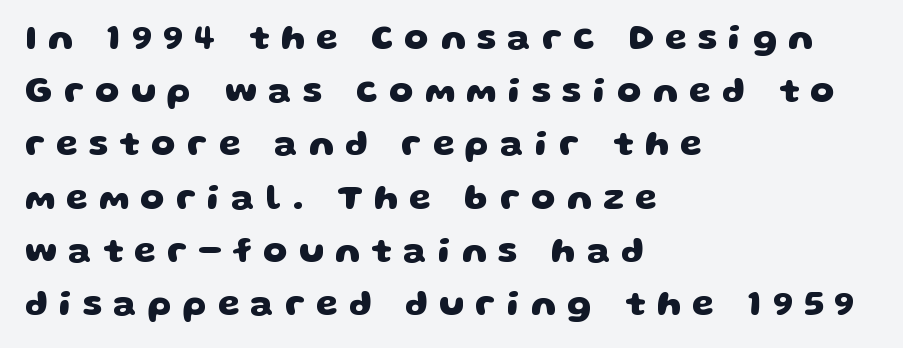
Q: Is the text bold? A: Yes.
Q: Is the typeface a serif or a sans-serif typeface? A: Sans-serif.
Q: Is the text underlined? A: No.
Q: How is the paragraph aligned? A: Left-aligned.
Q: Is the spacing between letters normal or unusually wide? A: Unusually wide.
Q: Is the spacing between lines tight, normal or loose? A: Normal.
Q: Width (condensed, normal, or wide)? A: Wide.
Q: Stroke contrast? A: Low.
Q: x-height? A: Large.
Q: Monospaced? A: No.
